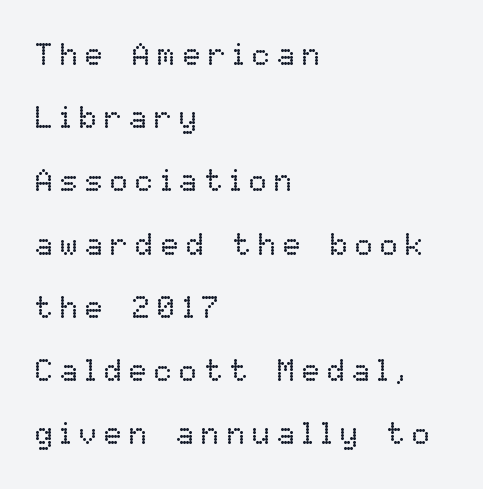
Q: Is the text bold? A: No.
Q: Is the text italic (slanted)? A: No, it is upright.
Q: Is the text underlined? A: No.
Q: How is the paragraph aligned? A: Left-aligned.
Q: Is the spacing between letters normal or unusually wide? A: Unusually wide.
Q: Is the spacing between lines tight, normal or loose? A: Loose.
Q: Width (condensed, normal, or wide)? A: Normal.
Q: Stroke contrast? A: Low.
Q: x-height? A: Medium.
Q: Monospaced? A: No.
